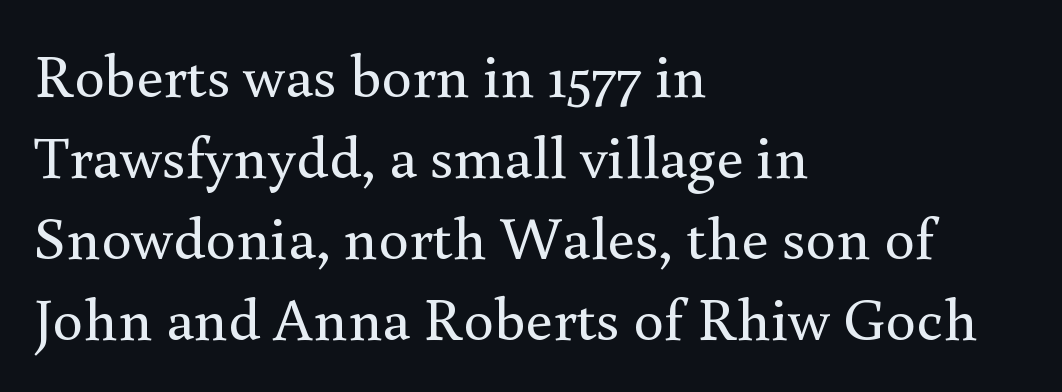
Each letter's strokes conclude with small projecting serifs. Every character sits straight up, as roman type does. Beneath every word, the page is bare. Each new line begins a customary step beneath the previous one. You could not count columns in this text — the font is proportionally spaced.
